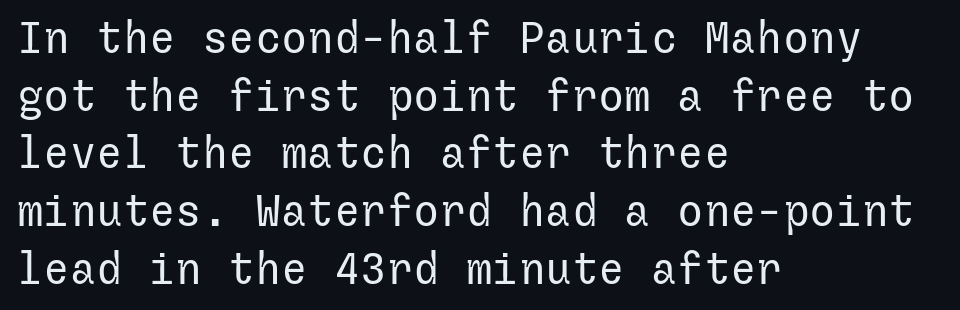
The glyphs in this specimen are sans serif. The words here are not underlined. The letters stand straight up with perfectly vertical stems. Unbolded letterforms with no extra heft. The tracking reads as untouched default to a designer's eye.
